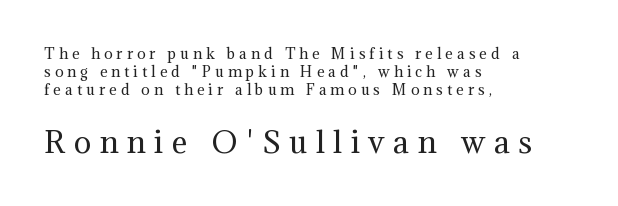
Q: Is the text bold? A: No.
Q: Is the text italic (slanted)? A: No, it is upright.
Q: Is the typeface a serif or a sans-serif typeface? A: Serif.
Q: Is the text underlined? A: No.
Q: How is the paragraph aligned? A: Left-aligned.
Q: Is the spacing between letters normal or unusually wide? A: Unusually wide.
Q: Is the spacing between lines tight, normal or loose? A: Normal.
Q: Which block of text is set in a larger size, the first (top) or the second (bottom)? A: The second (bottom) one.
Q: Width (condensed, normal, or wide)? A: Normal.
Q: Stroke contrast? A: Medium.
Q: x-height? A: Medium.
Q: Monospaced? A: No.
